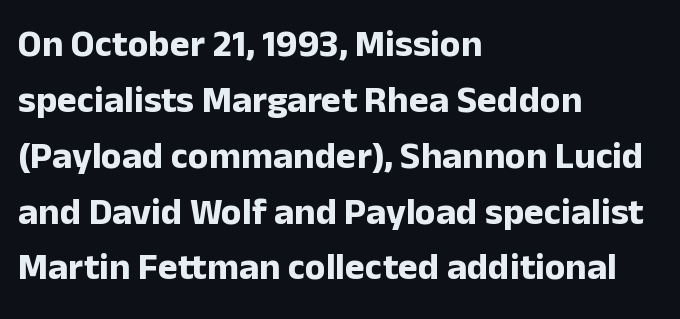
Q: Is the text bold? A: Yes.
Q: Is the text italic (slanted)? A: No, it is upright.
Q: Is the typeface a serif or a sans-serif typeface? A: Sans-serif.
Q: Is the text underlined? A: No.
Q: How is the paragraph aligned? A: Left-aligned.
Q: Is the spacing between letters normal or unusually wide? A: Normal.
Q: Is the spacing between lines tight, normal or loose? A: Normal.
Q: Width (condensed, normal, or wide)? A: Normal.
Q: Stroke contrast? A: Low.
Q: x-height? A: Medium.
Q: Monospaced? A: No.
